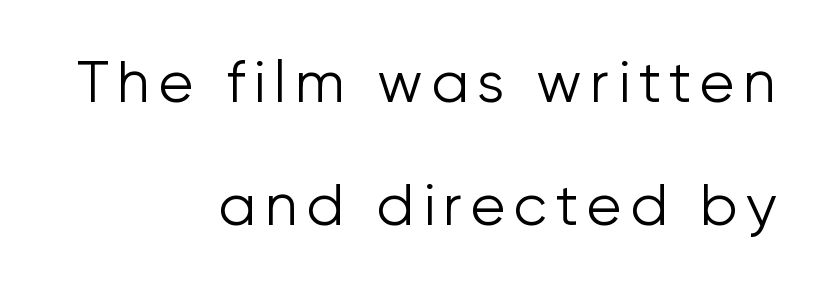
Q: Is the text bold? A: No.
Q: Is the text italic (slanted)? A: No, it is upright.
Q: Is the typeface a serif or a sans-serif typeface? A: Sans-serif.
Q: Is the text underlined? A: No.
Q: How is the paragraph aligned? A: Right-aligned.
Q: Is the spacing between lines tight, normal or loose? A: Loose.
Q: Width (condensed, normal, or wide)? A: Normal.
Q: Stroke contrast? A: Low.
Q: x-height? A: Medium.
Q: Monospaced? A: No.
